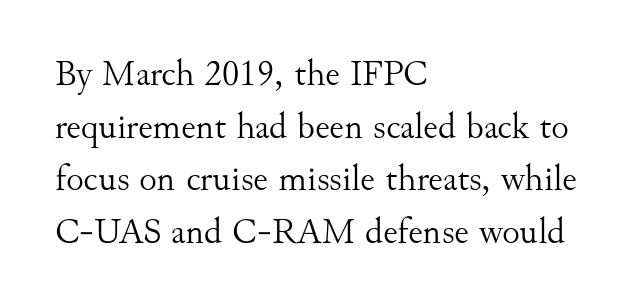
Q: Is the text bold? A: No.
Q: Is the text italic (slanted)? A: No, it is upright.
Q: Is the typeface a serif or a sans-serif typeface? A: Serif.
Q: Is the text underlined? A: No.
Q: How is the paragraph aligned? A: Left-aligned.
Q: Is the spacing between letters normal or unusually wide? A: Normal.
Q: Is the spacing between lines tight, normal or loose? A: Normal.
Q: Width (condensed, normal, or wide)? A: Normal.
Q: Stroke contrast? A: Medium.
Q: x-height? A: Small.
Q: Monospaced? A: No.
